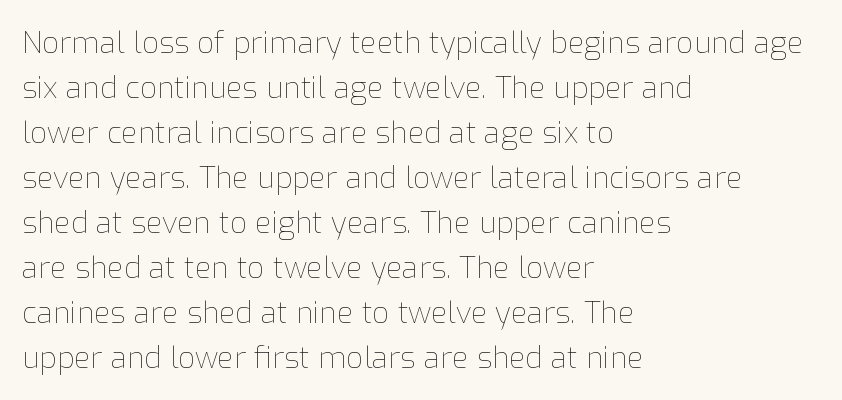
{"italic": "no", "bold": "no", "weight": "thin", "width": "normal", "stroke_contrast": "low", "x_height": "medium", "monospaced": "no", "underline": "no", "align": "left", "line_spacing": "normal", "line_spacing_ratio": 1.5, "letter_spacing": "normal", "letter_spacing_em": 0.0, "glyph_px": 30}
